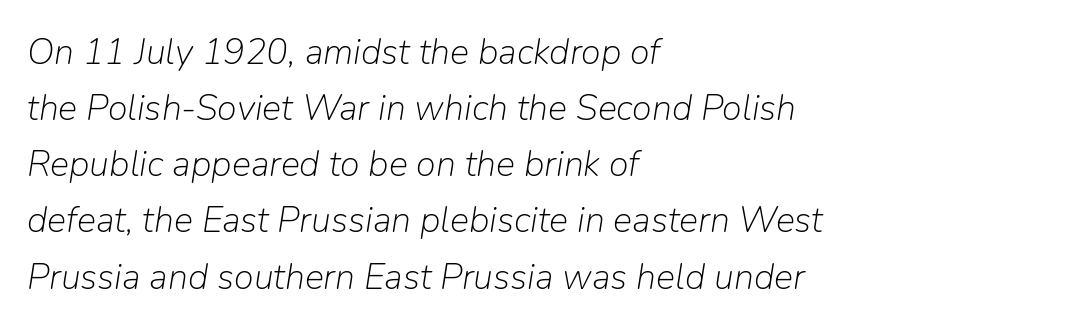
Q: Is the text bold? A: No.
Q: Is the text italic (slanted)? A: Yes, it leans right by about 9 degrees.
Q: Is the text underlined? A: No.
Q: How is the paragraph aligned? A: Left-aligned.
Q: Is the spacing between letters normal or unusually wide? A: Normal.
Q: Is the spacing between lines tight, normal or loose? A: Normal.
Q: Width (condensed, normal, or wide)? A: Normal.
Q: Stroke contrast? A: Low.
Q: x-height? A: Medium.
Q: Monospaced? A: No.
